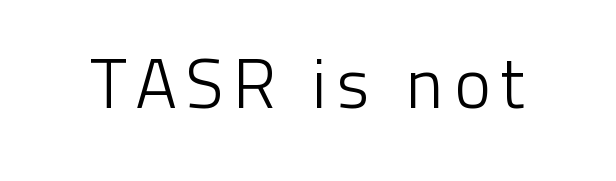
Q: Is the text bold? A: No.
Q: Is the text italic (slanted)? A: No, it is upright.
Q: Is the typeface a serif or a sans-serif typeface? A: Sans-serif.
Q: Is the text underlined? A: No.
Q: Width (condensed, normal, or wide)? A: Normal.
Q: Stroke contrast? A: Low.
Q: x-height? A: Medium.
Q: Monospaced? A: No.
